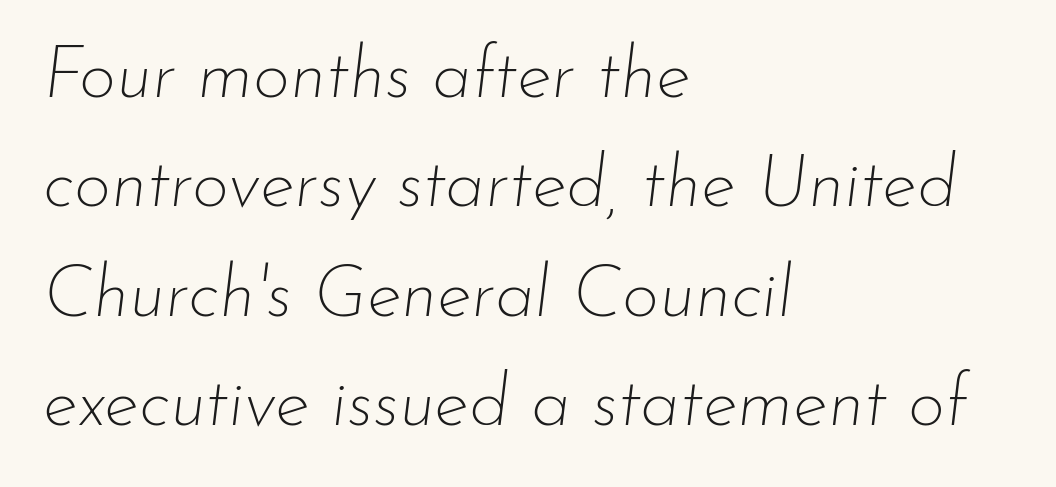
The image shows 72 px thin type, italic (leaning right); set left-aligned, normal line spacing (1.52x), normal letter spacing, not underlined; low stroke contrast and a small x-height.
